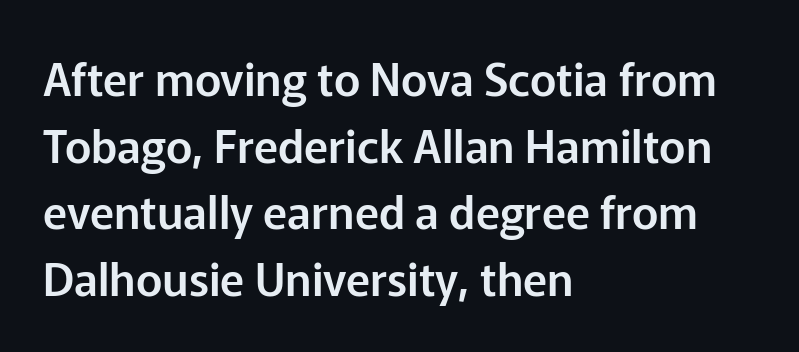
Q: Is the text italic (slanted)? A: No, it is upright.
Q: Is the typeface a serif or a sans-serif typeface? A: Sans-serif.
Q: Is the text underlined? A: No.
Q: How is the paragraph aligned? A: Left-aligned.
Q: Is the spacing between letters normal or unusually wide? A: Normal.
Q: Is the spacing between lines tight, normal or loose? A: Normal.
Q: Width (condensed, normal, or wide)? A: Normal.
Q: Stroke contrast? A: Low.
Q: x-height? A: Medium.
Q: Monospaced? A: No.
